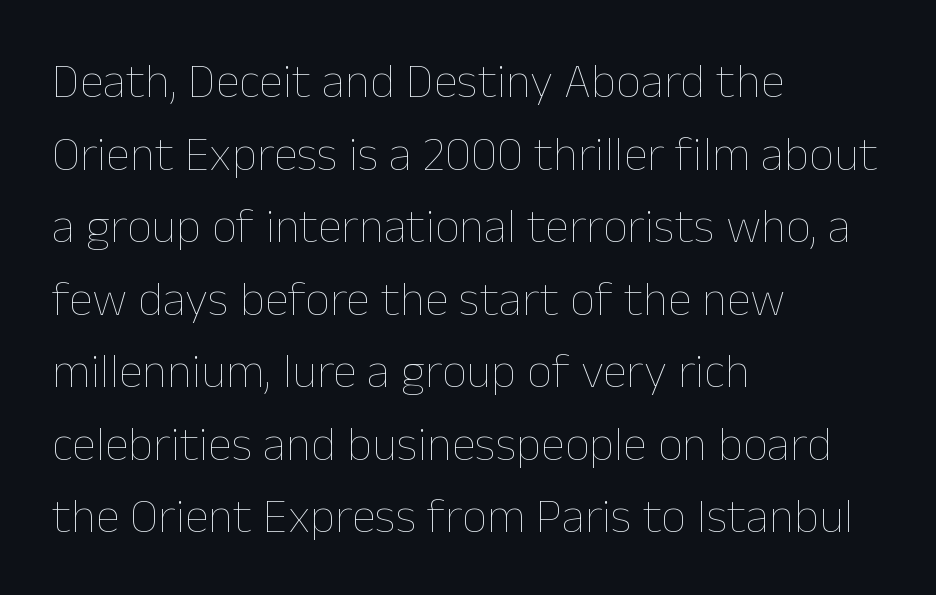
Q: Is the text bold? A: No.
Q: Is the text italic (slanted)? A: No, it is upright.
Q: Is the text underlined? A: No.
Q: How is the paragraph aligned? A: Left-aligned.
Q: Is the spacing between letters normal or unusually wide? A: Normal.
Q: Is the spacing between lines tight, normal or loose? A: Normal.
Q: Width (condensed, normal, or wide)? A: Normal.
Q: Stroke contrast? A: Low.
Q: x-height? A: Medium.
Q: Monospaced? A: No.
